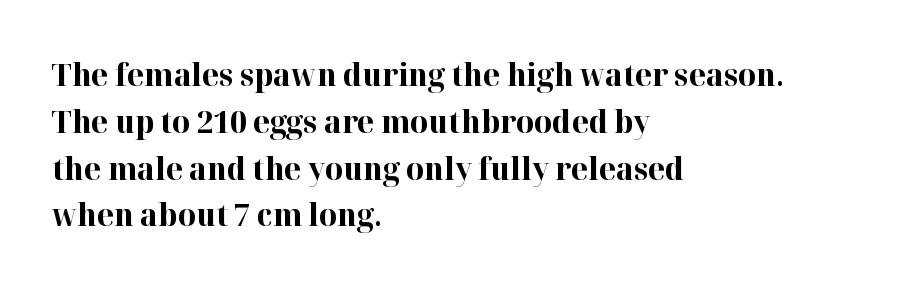
The rendering uses a bold face; every stroke is thick and dark. Stroke terminals: seriffed. Do the characters align in a grid? No, the font is proportional. Left-aligned paragraph, ragged on the right. Does extra space separate the letters? No, they use regular spacing.
